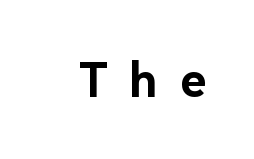
{"serif": "no", "italic": "no", "bold": "yes", "weight": "bold", "width": "normal", "stroke_contrast": "low", "x_height": "medium", "monospaced": "no", "underline": "no", "letter_spacing": "wide", "letter_spacing_em": 0.44, "glyph_px": 50}
